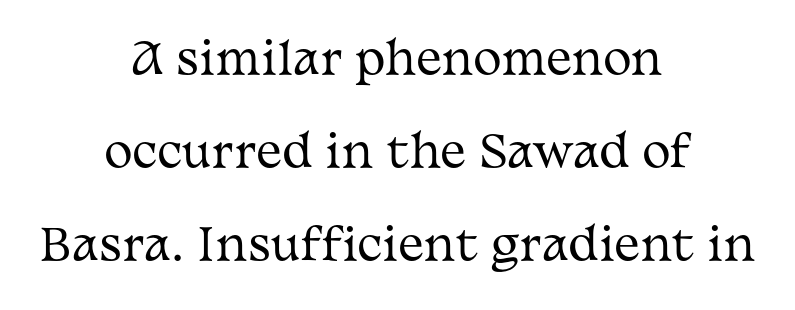
The image shows 43 px regular-weight, wide serif type, upright; set centered, loose line spacing (2.16x), normal letter spacing, not underlined; medium stroke contrast and a medium x-height.
